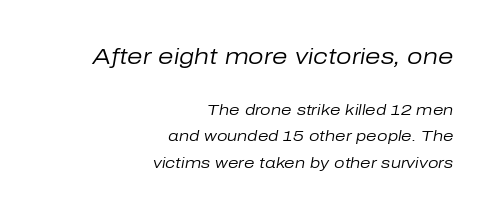
Tracking value appears to be zero — textbook default spacing. Descenders are the only things crossing below the line. Between these two stacked blocks, the higher one wins on size. Short and long lines alike share a common ending point at right. Compared with a typical body face, this is equally light or lighter still.
